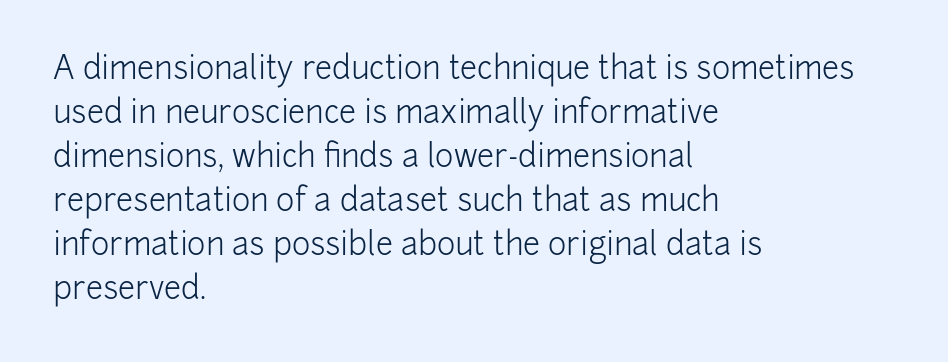
Are there feet on the stems? There aren't — it's a sans. Casual observation: everything's shoved over to the left. The typeface has the unassuming heft of standard copy or less. The rendering keeps characters at their native spacing. Does the lettering tilt? It doesn't — this is upright.
